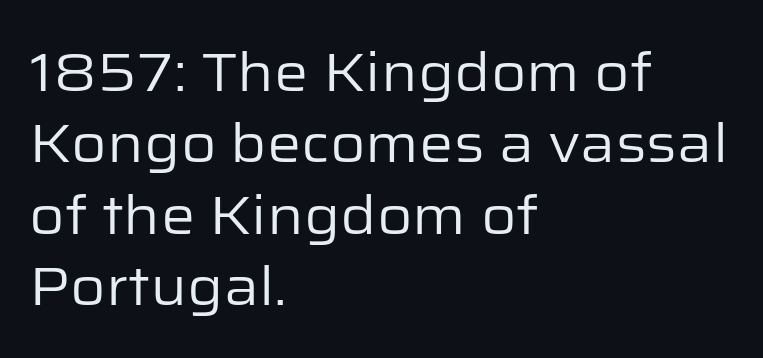
The block of text has a typical density, with ordinary space between rows. Is the type heavy? It reads as light-to-regular instead. The gap between lines stays unmarked. The face used here is rendered with its standard letterfit. Each letter keeps its own natural width here, so spacing adapts to shape.
